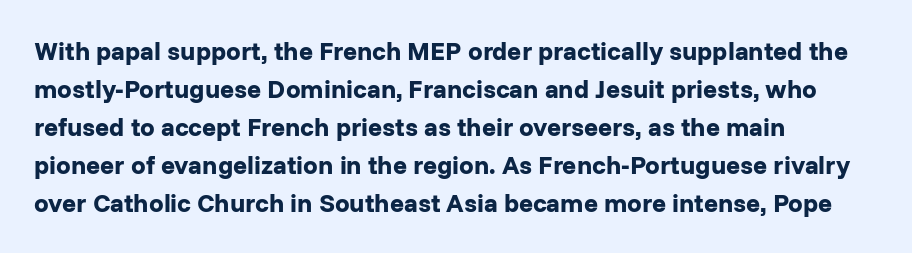
{"italic": "no", "bold": "yes", "underline": "no", "align": "left", "line_spacing": "normal", "line_spacing_ratio": 1.46, "letter_spacing": "normal", "letter_spacing_em": 0.0, "glyph_px": 26}
